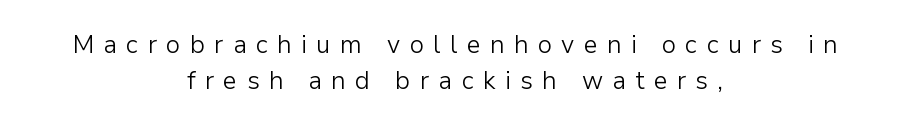
Glyph-to-glyph distance is far greater than everyday printed text. The paragraph shown floats in the horizontal middle. The gap between lines stays unmarked. Baseline-to-baseline distance is the conventional proportion of letter height. The lettering stays uniformly vertical, giving the passage a roman look. The font sits on the lighter half of the weight spectrum, regular included.
